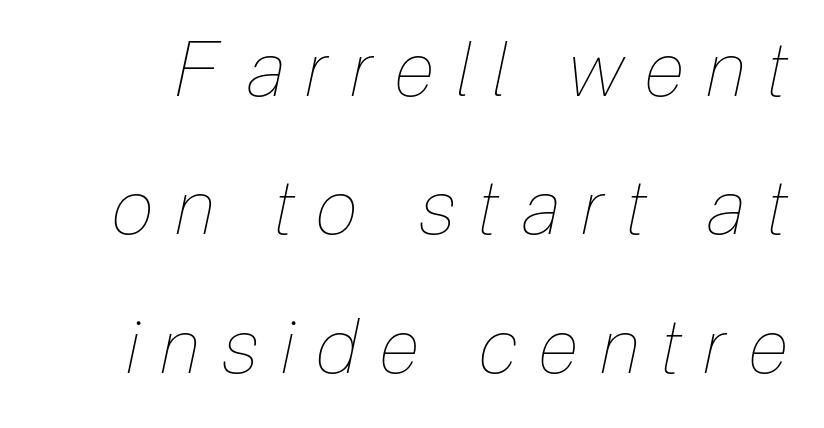
The string is rendered with underlining switched off. This sample has the flowing, uneven cadence of proportional lettering. On a weight scale, this lands at 450 or below. Style check: oblique. Characters follow at a spacing far wider than the type designer built in.
